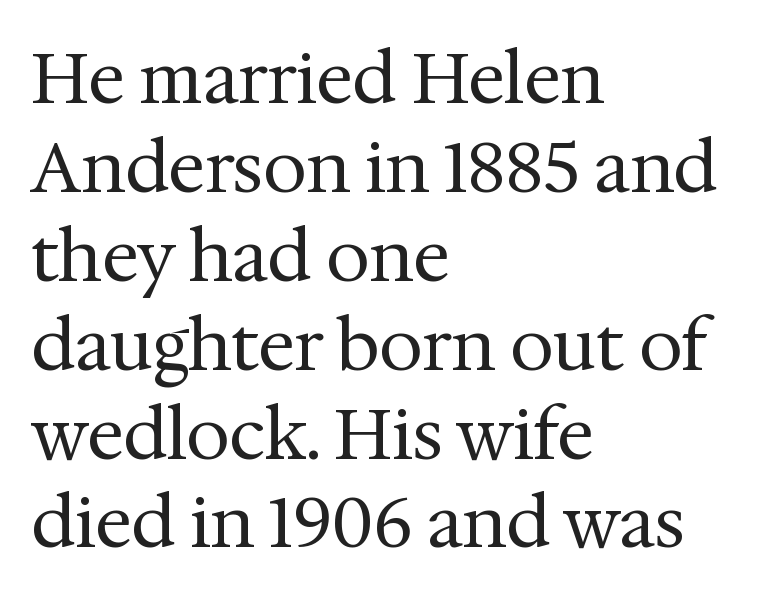
Counters stay open thanks to moderate or lighter strokes. The compositor pushed each line to the left boundary. This sample uses plain, unmodified letter spacing. This block has exactly the height ordinary leading produces. The string is rendered with underlining switched off. These lines are rendered in a variable-pitch font.
